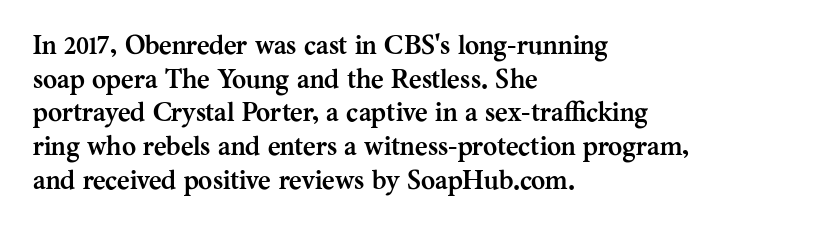
The image shows 27 px bold type, upright; set left-aligned, normal line spacing (1.25x), normal letter spacing, not underlined.
